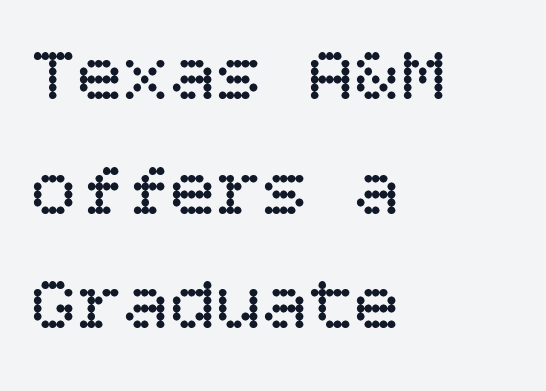
Reading down the column, the eye jumps a familiar distance to each next line. A classic flush-left, rag-right setting is used for this passage. The font sits on the lighter half of the weight spectrum, regular included. A roman cut, with each character standing at attention.
